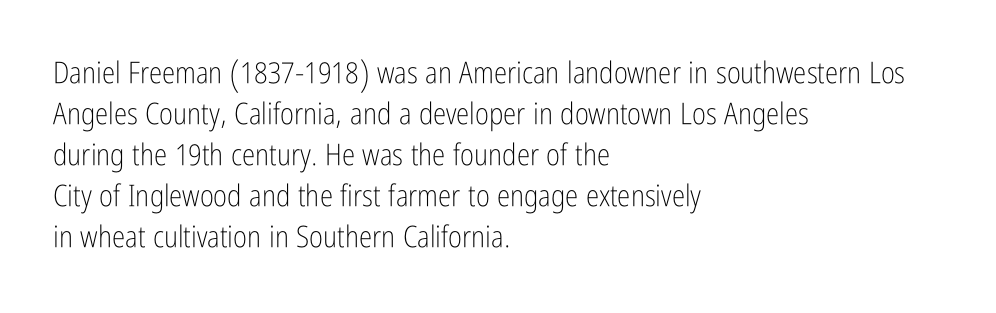
The image shows 30 px light, condensed sans-serif type, upright; set left-aligned, normal line spacing (1.37x), normal letter spacing, not underlined; low stroke contrast and a medium x-height.
